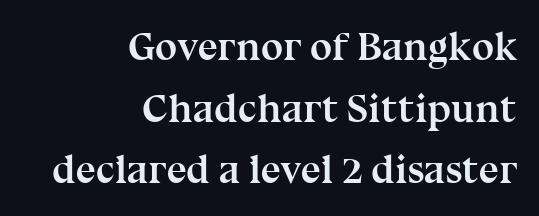
Q: Is the text bold? A: Yes.
Q: Is the text italic (slanted)? A: No, it is upright.
Q: Is the typeface a serif or a sans-serif typeface? A: Serif.
Q: Is the text underlined? A: No.
Q: How is the paragraph aligned? A: Right-aligned.
Q: Is the spacing between letters normal or unusually wide? A: Normal.
Q: Is the spacing between lines tight, normal or loose? A: Normal.
Q: Width (condensed, normal, or wide)? A: Normal.
Q: Stroke contrast? A: Medium.
Q: x-height? A: Medium.
Q: Monospaced? A: No.
